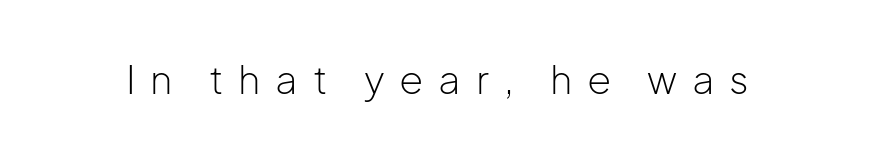
Q: Is the text bold? A: No.
Q: Is the text italic (slanted)? A: No, it is upright.
Q: Is the typeface a serif or a sans-serif typeface? A: Sans-serif.
Q: Is the text underlined? A: No.
Q: Is the spacing between letters normal or unusually wide? A: Unusually wide.
Q: Width (condensed, normal, or wide)? A: Normal.
Q: Stroke contrast? A: Low.
Q: x-height? A: Medium.
Q: Monospaced? A: No.
